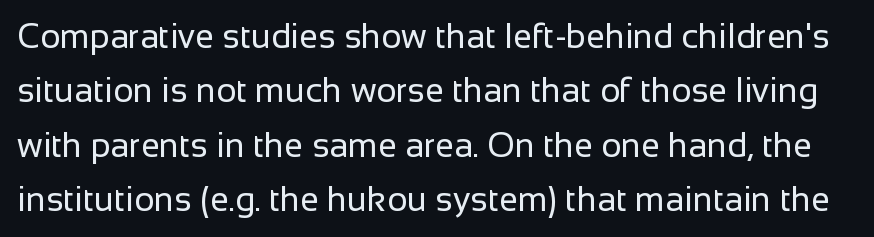
Q: Is the text bold? A: No.
Q: Is the text italic (slanted)? A: No, it is upright.
Q: Is the typeface a serif or a sans-serif typeface? A: Sans-serif.
Q: Is the text underlined? A: No.
Q: Is the spacing between letters normal or unusually wide? A: Normal.
Q: Is the spacing between lines tight, normal or loose? A: Normal.
Q: Width (condensed, normal, or wide)? A: Normal.
Q: Stroke contrast? A: Low.
Q: x-height? A: Medium.
Q: Monospaced? A: No.
